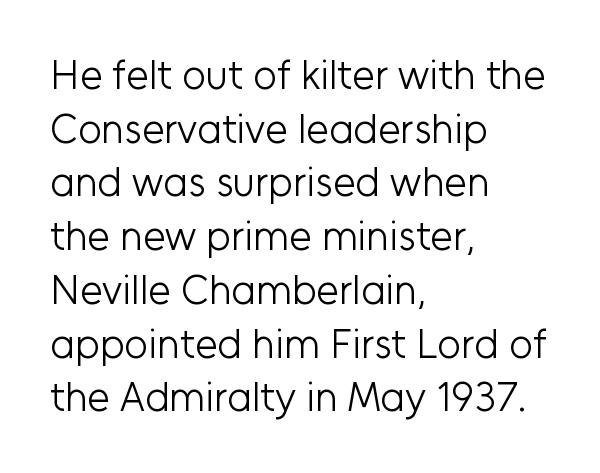
{"serif": "no", "italic": "no", "bold": "no", "weight": "light", "width": "normal", "stroke_contrast": "low", "x_height": "medium", "monospaced": "no", "underline": "no", "align": "left", "line_spacing": "normal", "line_spacing_ratio": 1.31, "letter_spacing": "normal", "letter_spacing_em": 0.0, "glyph_px": 41}
